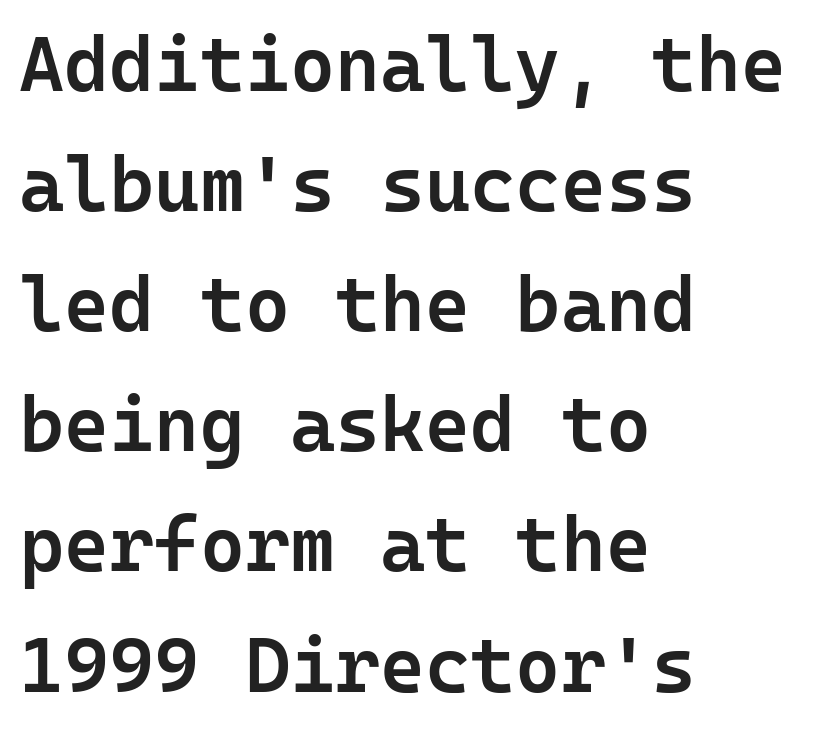
{"serif": "no", "italic": "no", "bold": "semi", "weight": "semibold", "width": "normal", "stroke_contrast": "low", "x_height": "medium", "monospaced": "yes", "underline": "no", "align": "left", "line_spacing": "normal", "line_spacing_ratio": 1.56, "letter_spacing": "normal", "letter_spacing_em": 0.0, "glyph_px": 77}
